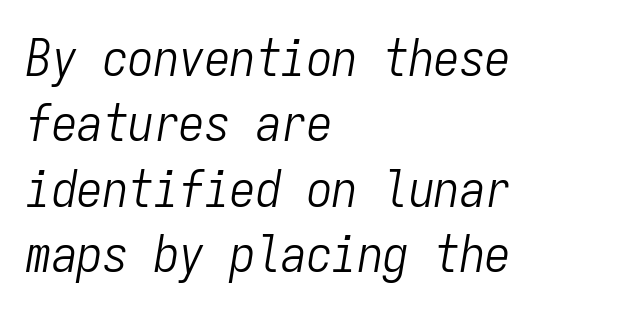
Q: Is the text bold? A: No.
Q: Is the text italic (slanted)? A: Yes, it leans right by about 9 degrees.
Q: Is the text underlined? A: No.
Q: How is the paragraph aligned? A: Left-aligned.
Q: Is the spacing between letters normal or unusually wide? A: Normal.
Q: Is the spacing between lines tight, normal or loose? A: Normal.
Q: Width (condensed, normal, or wide)? A: Condensed.
Q: Stroke contrast? A: Low.
Q: x-height? A: Medium.
Q: Monospaced? A: Yes.
